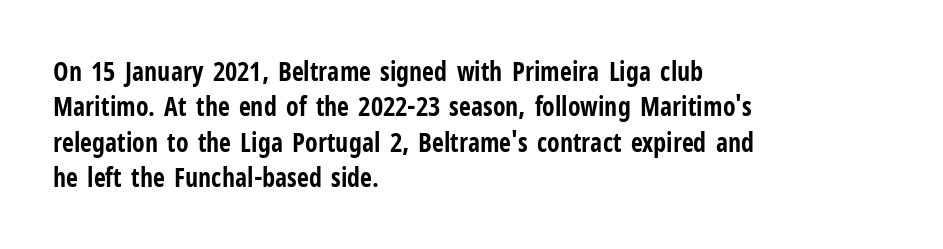
Normally led — the rows are evenly, conventionally spaced. A roman cut, with each character standing at attention. The gaps between neighbouring characters are ordinary and unremarkable. The words here are not underlined. Left-aligned paragraph, ragged on the right. The typesetting leans heavy: a genuine bold.
